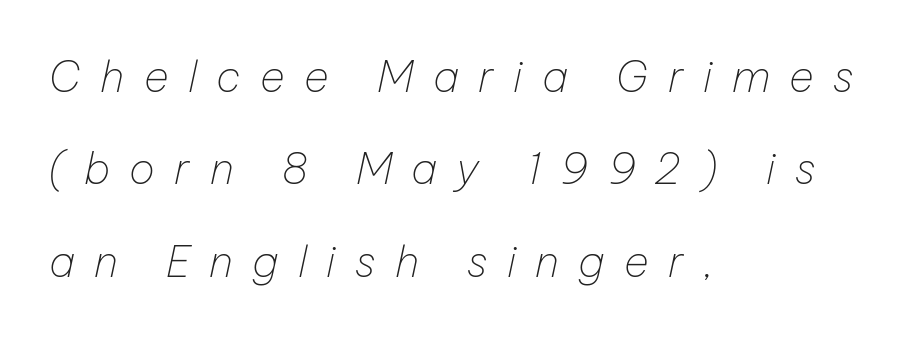
Q: Is the text bold? A: No.
Q: Is the text italic (slanted)? A: Yes, it leans right by about 12 degrees.
Q: Is the text underlined? A: No.
Q: How is the paragraph aligned? A: Left-aligned.
Q: Is the spacing between letters normal or unusually wide? A: Unusually wide.
Q: Is the spacing between lines tight, normal or loose? A: Loose.
Q: Width (condensed, normal, or wide)? A: Normal.
Q: Stroke contrast? A: Low.
Q: x-height? A: Medium.
Q: Monospaced? A: No.
